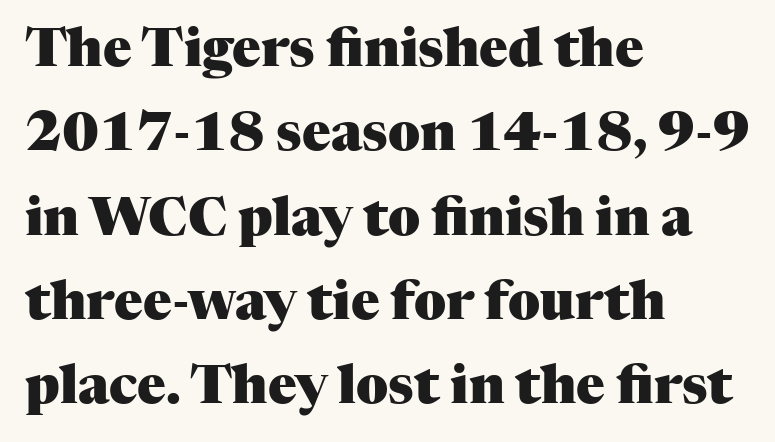
Q: Is the text bold? A: Yes.
Q: Is the text italic (slanted)? A: No, it is upright.
Q: Is the typeface a serif or a sans-serif typeface? A: Serif.
Q: Is the text underlined? A: No.
Q: How is the paragraph aligned? A: Left-aligned.
Q: Is the spacing between letters normal or unusually wide? A: Normal.
Q: Is the spacing between lines tight, normal or loose? A: Normal.
Q: Width (condensed, normal, or wide)? A: Normal.
Q: Stroke contrast? A: Medium.
Q: x-height? A: Medium.
Q: Monospaced? A: No.
